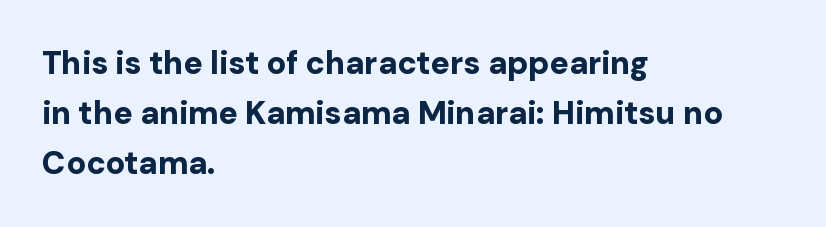
Q: Is the text bold? A: Yes.
Q: Is the text italic (slanted)? A: No, it is upright.
Q: Is the typeface a serif or a sans-serif typeface? A: Sans-serif.
Q: Is the text underlined? A: No.
Q: How is the paragraph aligned? A: Left-aligned.
Q: Is the spacing between letters normal or unusually wide? A: Normal.
Q: Is the spacing between lines tight, normal or loose? A: Normal.
Q: Width (condensed, normal, or wide)? A: Normal.
Q: Stroke contrast? A: Low.
Q: x-height? A: Medium.
Q: Monospaced? A: No.
